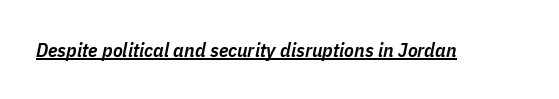
{"italic": "yes", "lean": "right", "slant_degrees": 11, "bold": "semi", "underline": "yes", "letter_spacing": "normal", "letter_spacing_em": 0.0, "glyph_px": 20}
